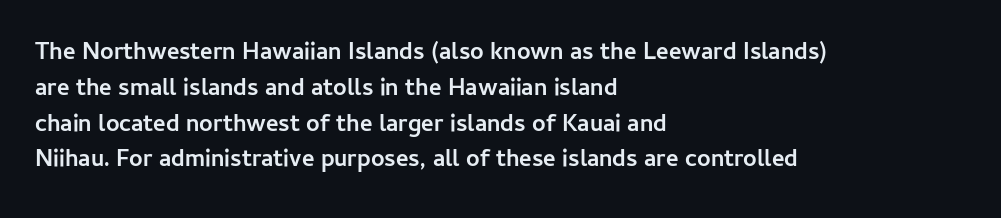
Q: Is the text bold? A: Yes.
Q: Is the text italic (slanted)? A: No, it is upright.
Q: Is the text underlined? A: No.
Q: How is the paragraph aligned? A: Left-aligned.
Q: Is the spacing between letters normal or unusually wide? A: Normal.
Q: Is the spacing between lines tight, normal or loose? A: Normal.
